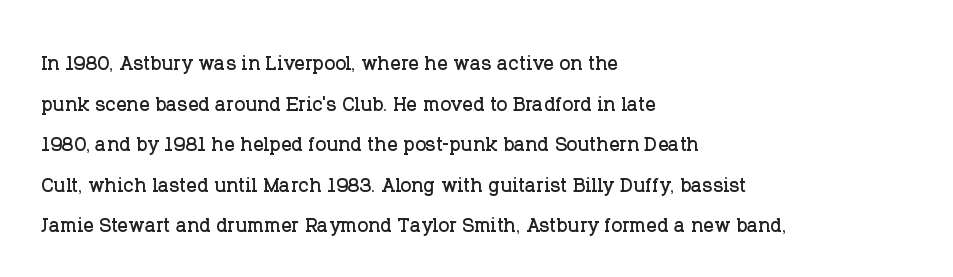
{"italic": "no", "underline": "no", "align": "left", "line_spacing": "normal", "line_spacing_ratio": 1.56, "letter_spacing": "normal", "letter_spacing_em": 0.0, "glyph_px": 26}
